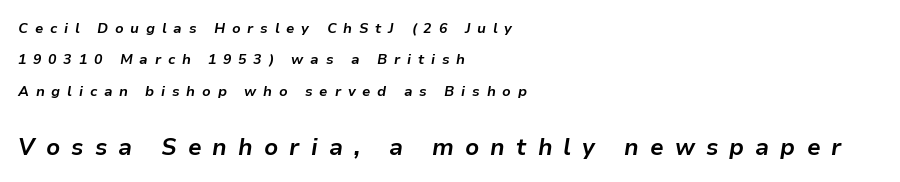
The image shows 23 px bold type, italic (leaning right); set left-aligned, loose line spacing (2.25x), unusually wide letter spacing (+0.48 em), not underlined; the second (bottom) block is 1.64x larger.
